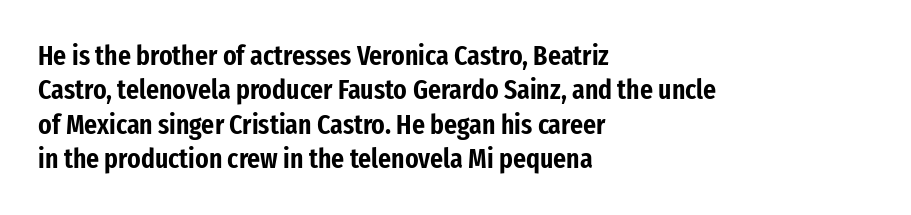
In terms of letterform style, serifs are entirely absent. These lines keep a tight, regular rhythm from letter to letter. Do the characters align in a grid? No, the font is proportional. Plain, unruled lines of type.
